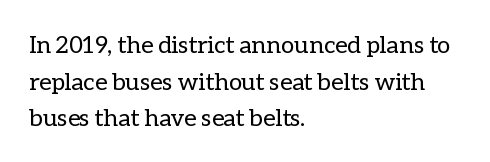
{"italic": "no", "bold": "no", "underline": "no", "align": "left", "line_spacing": "normal", "line_spacing_ratio": 1.53, "letter_spacing": "normal", "letter_spacing_em": 0.0, "glyph_px": 24}
